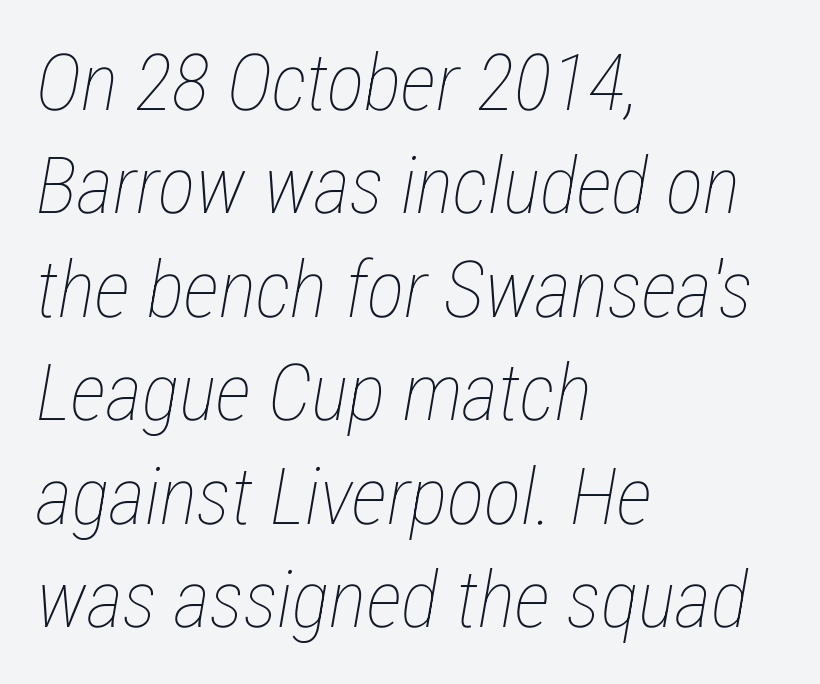
Q: Is the text bold? A: No.
Q: Is the text italic (slanted)? A: Yes, it leans right by about 12 degrees.
Q: Is the text underlined? A: No.
Q: How is the paragraph aligned? A: Left-aligned.
Q: Is the spacing between letters normal or unusually wide? A: Normal.
Q: Is the spacing between lines tight, normal or loose? A: Normal.
Q: Width (condensed, normal, or wide)? A: Condensed.
Q: Stroke contrast? A: Low.
Q: x-height? A: Medium.
Q: Monospaced? A: No.
